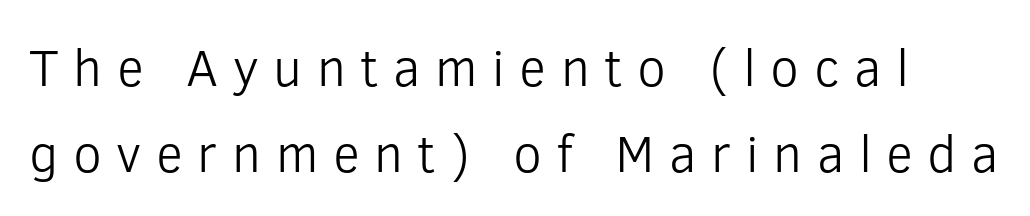
The image shows 52 px light sans-serif type, upright; set normal line spacing (1.65x), unusually wide letter spacing (+0.28 em), not underlined; low stroke contrast and a medium x-height.
